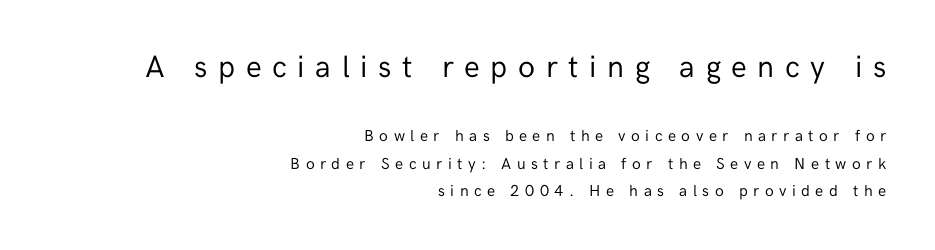
{"serif": "no", "italic": "no", "bold": "no", "weight": "regular", "width": "normal", "stroke_contrast": "low", "x_height": "medium", "monospaced": "no", "underline": "no", "align": "right", "line_spacing": "normal", "line_spacing_ratio": 1.7, "letter_spacing": "wide", "letter_spacing_em": 0.34, "larger_block": "first", "size_ratio": 1.94, "glyph_px": 31}
